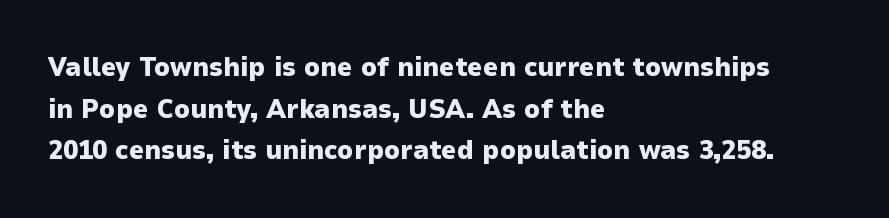
Q: Is the text bold? A: Yes.
Q: Is the text italic (slanted)? A: No, it is upright.
Q: Is the text underlined? A: No.
Q: How is the paragraph aligned? A: Left-aligned.
Q: Is the spacing between letters normal or unusually wide? A: Normal.
Q: Is the spacing between lines tight, normal or loose? A: Normal.
